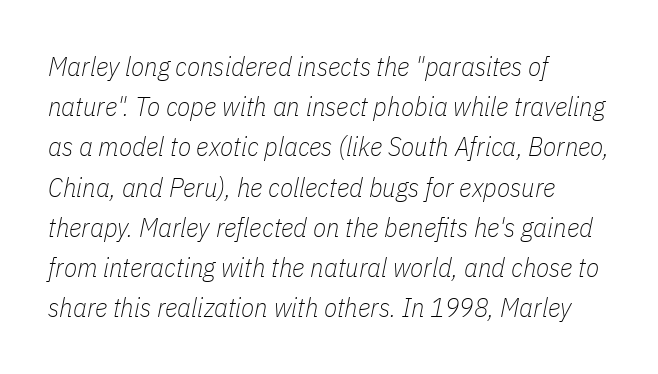
The image shows 27 px text type, italic (leaning right); set left-aligned, normal line spacing (1.49x), normal letter spacing, not underlined.
